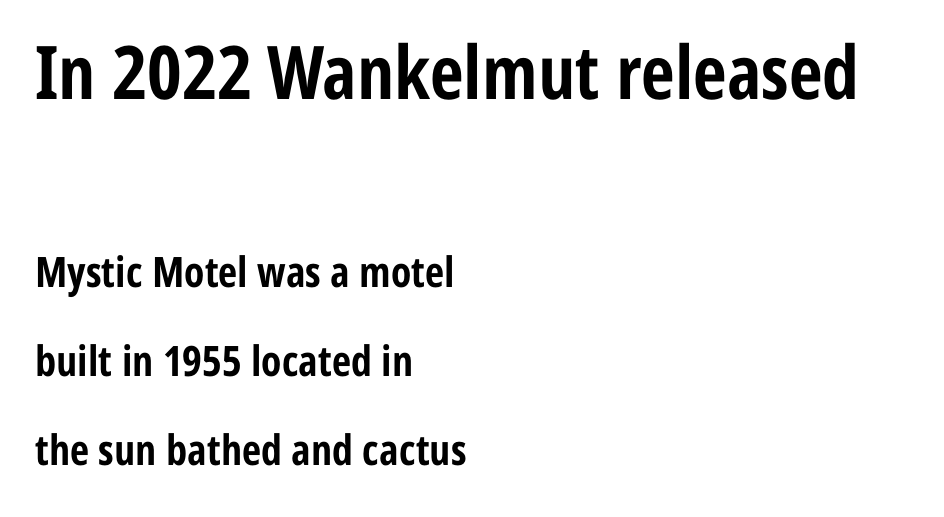
Q: Is the text bold? A: Yes.
Q: Is the text italic (slanted)? A: No, it is upright.
Q: Is the typeface a serif or a sans-serif typeface? A: Sans-serif.
Q: Is the text underlined? A: No.
Q: How is the paragraph aligned? A: Left-aligned.
Q: Is the spacing between letters normal or unusually wide? A: Normal.
Q: Is the spacing between lines tight, normal or loose? A: Loose.
Q: Which block of text is set in a larger size, the first (top) or the second (bottom)? A: The first (top) one.
Q: Width (condensed, normal, or wide)? A: Condensed.
Q: Stroke contrast? A: Low.
Q: x-height? A: Medium.
Q: Monospaced? A: No.
